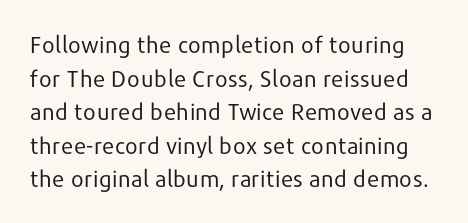
{"italic": "no", "bold": "no", "underline": "no", "line_spacing": "normal", "line_spacing_ratio": 1.46, "letter_spacing": "normal", "letter_spacing_em": 0.0, "glyph_px": 23}
